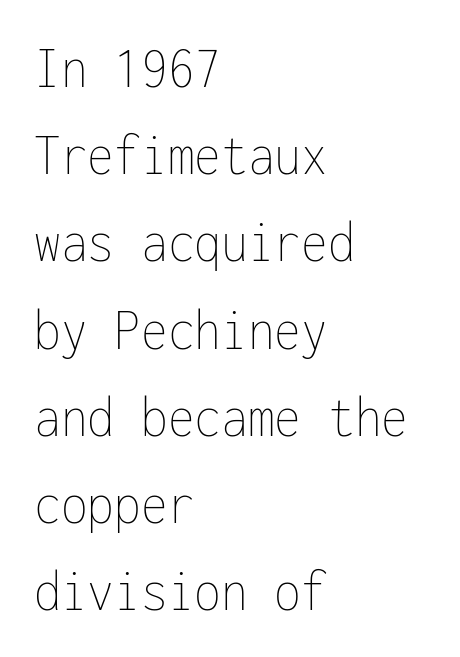
The image shows 61 px thin, condensed type, upright, monospaced; set left-aligned, normal line spacing (1.43x), normal letter spacing, not underlined; low stroke contrast and a medium x-height.
